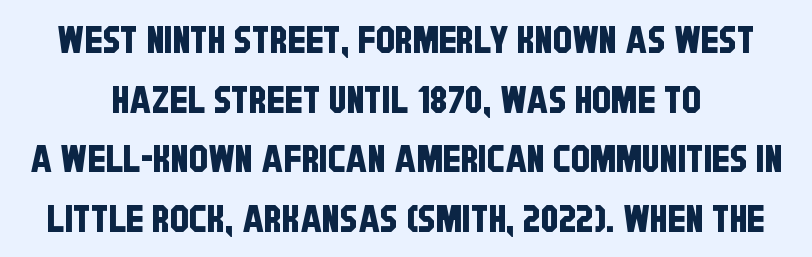
The image shows 38 px condensed sans-serif type; set normal line spacing (1.57x), normal letter spacing, not underlined; low stroke contrast and a large x-height.
